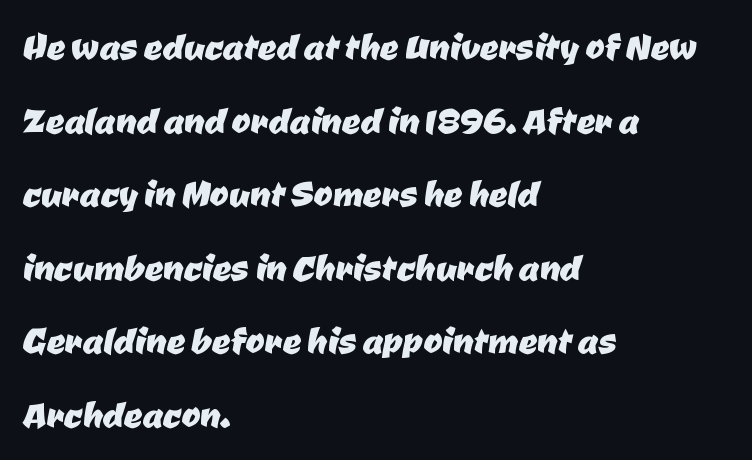
{"serif": "no", "width": "normal", "stroke_contrast": "low", "x_height": "medium", "monospaced": "no", "underline": "no", "align": "left", "line_spacing": "normal", "line_spacing_ratio": 1.6, "letter_spacing": "normal", "letter_spacing_em": 0.0, "glyph_px": 46}
